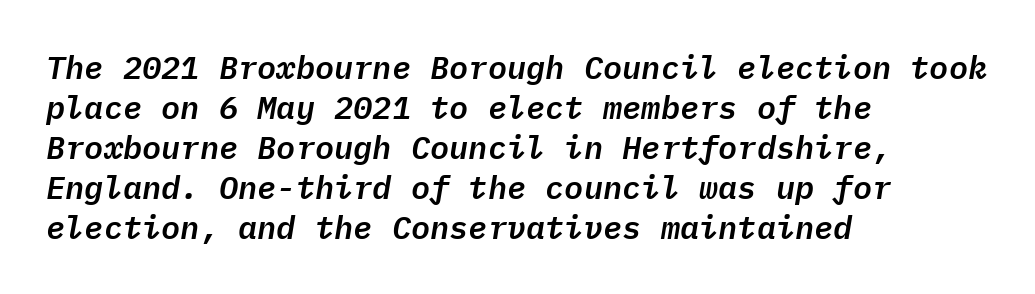
Q: Is the text italic (slanted)? A: Yes, it leans right by about 9 degrees.
Q: Is the text underlined? A: No.
Q: How is the paragraph aligned? A: Left-aligned.
Q: Is the spacing between letters normal or unusually wide? A: Normal.
Q: Is the spacing between lines tight, normal or loose? A: Normal.
Q: Width (condensed, normal, or wide)? A: Normal.
Q: Stroke contrast? A: Low.
Q: x-height? A: Medium.
Q: Monospaced? A: Yes.
